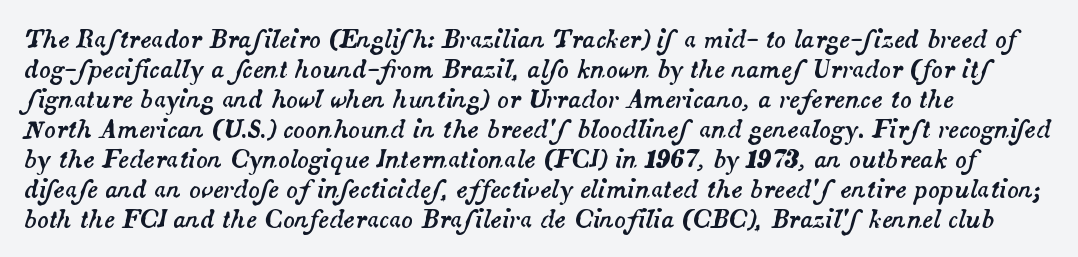
The image shows 24 px text type, italic (leaning right); set normal line spacing (1.25x), normal letter spacing, not underlined.
